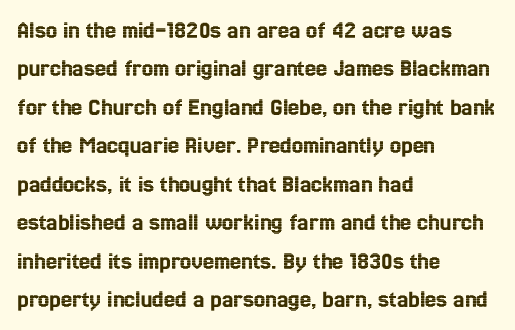
These lines stack with their left ends in a neat column. This is the regular roman posture of the typeface. Leading matches the norm, producing a regular column. No extra tracking has been applied to these lines. Type without underlining.
